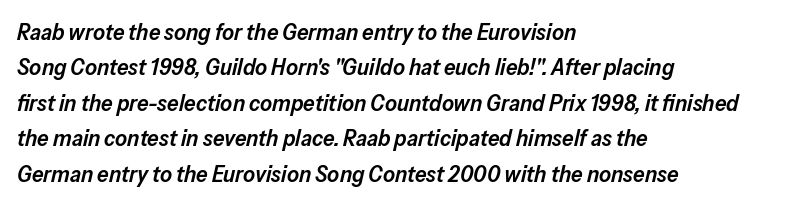
The image shows 23 px text type, italic (leaning right); set left-aligned, normal line spacing (1.54x), normal letter spacing, not underlined.
